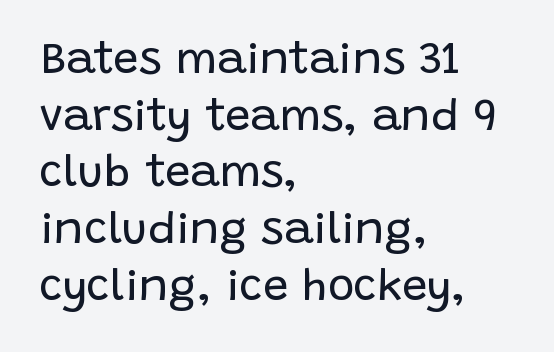
Q: Is the text bold? A: No.
Q: Is the text italic (slanted)? A: No, it is upright.
Q: Is the typeface a serif or a sans-serif typeface? A: Sans-serif.
Q: Is the text underlined? A: No.
Q: How is the paragraph aligned? A: Left-aligned.
Q: Is the spacing between letters normal or unusually wide? A: Normal.
Q: Is the spacing between lines tight, normal or loose? A: Normal.
Q: Width (condensed, normal, or wide)? A: Normal.
Q: Stroke contrast? A: Low.
Q: x-height? A: Large.
Q: Monospaced? A: No.
